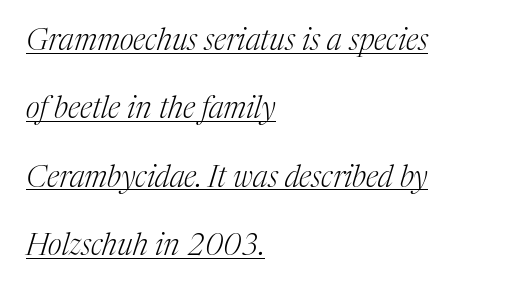
The image shows 30 px light serif type, italic (leaning right); set left-aligned, loose line spacing (2.28x), normal letter spacing, underlined; medium stroke contrast and a medium x-height.
